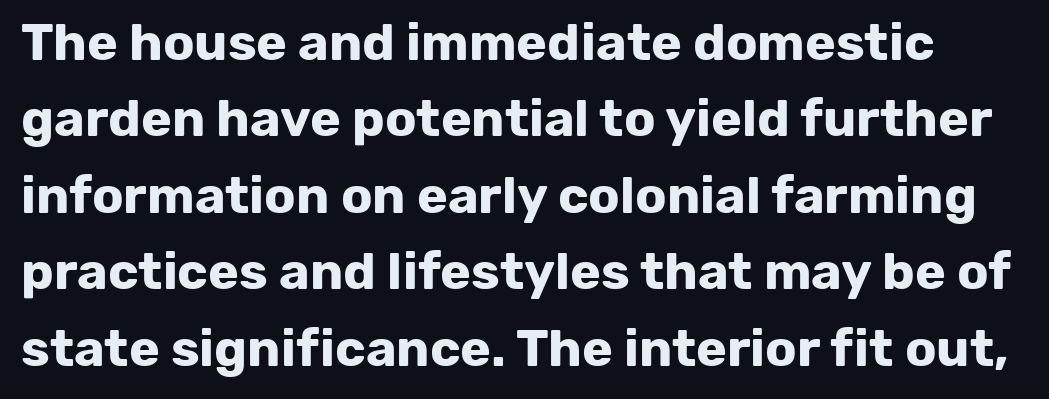
The image shows 52 px bold sans-serif type, upright; set normal line spacing (1.47x), normal letter spacing, not underlined; low stroke contrast and a medium x-height.
